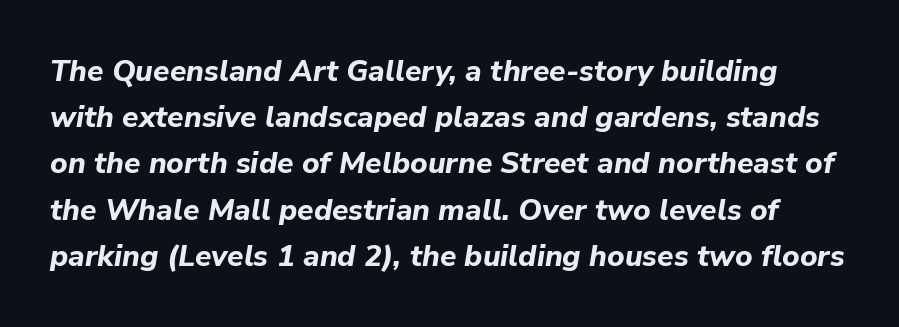
Heavy-handed strokes throughout: this text is bold. Has an underline been added? It has not. The rendering uses a moderate line-height, typical for paragraphs. A typesetter would call this zero additional tracking. Character widths vary here, with narrow letters taking less room than wide ones.
